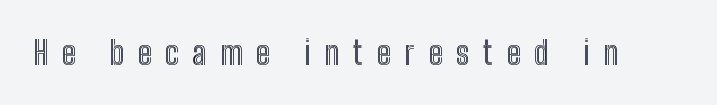
The image shows 32 px condensed type, upright; set unusually wide letter spacing (+0.42 em), not underlined; a medium x-height.
